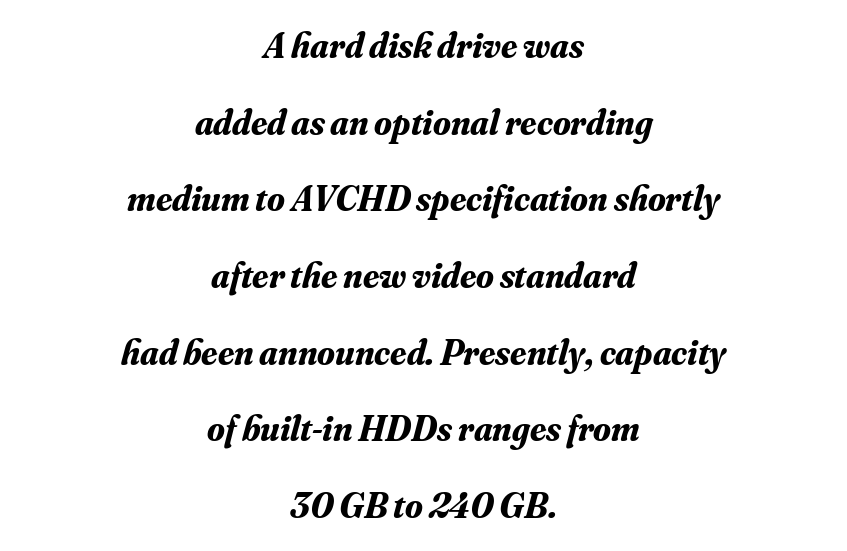
The image shows 36 px bold serif type, italic (leaning right); set centered, loose line spacing (2.13x), normal letter spacing, not underlined; medium stroke contrast and a small x-height.
